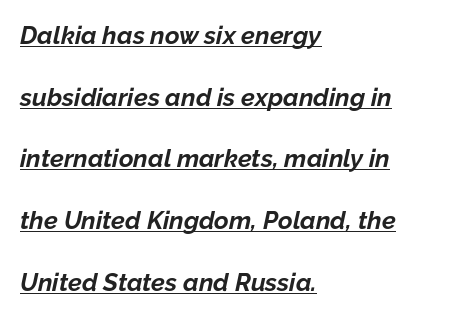
{"italic": "yes", "lean": "right", "slant_degrees": 12, "bold": "yes", "underline": "yes", "align": "left", "line_spacing": "loose", "line_spacing_ratio": 2.47, "letter_spacing": "normal", "letter_spacing_em": 0.0, "glyph_px": 25}
